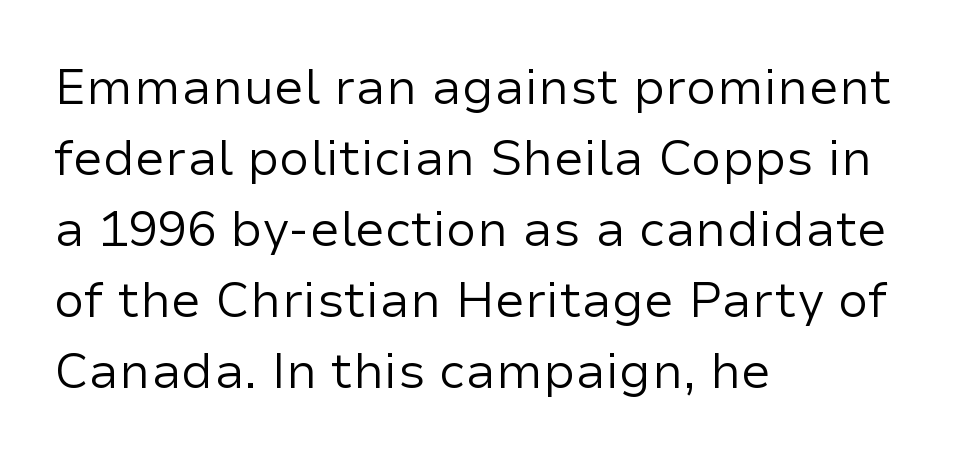
{"serif": "no", "italic": "no", "bold": "no", "weight": "regular", "width": "normal", "stroke_contrast": "low", "x_height": "medium", "monospaced": "no", "underline": "no", "align": "left", "line_spacing": "normal", "line_spacing_ratio": 1.45, "letter_spacing": "normal", "letter_spacing_em": 0.0, "glyph_px": 49}
